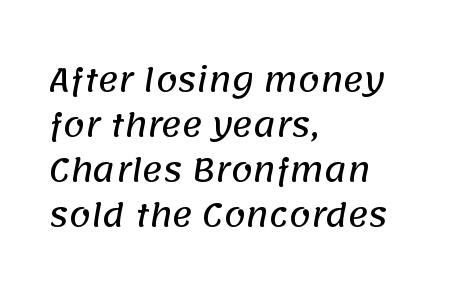
{"serif": "no", "width": "normal", "stroke_contrast": "low", "x_height": "large", "monospaced": "no", "underline": "no", "align": "left", "line_spacing": "normal", "line_spacing_ratio": 1.45, "letter_spacing": "normal", "letter_spacing_em": 0.0, "glyph_px": 31}
